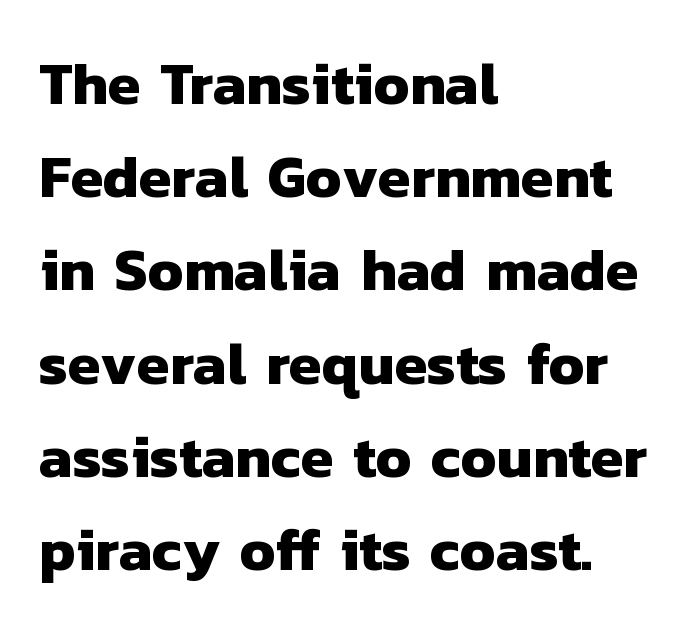
Summary of vertical rhythm: regular, with standard interline spacing. Look at the bottom of the vertical strokes: they stop flat, with no serifs. The letters are bold, with thick, heavy strokes. Compared with typical body copy, the letter spacing here is the same.
